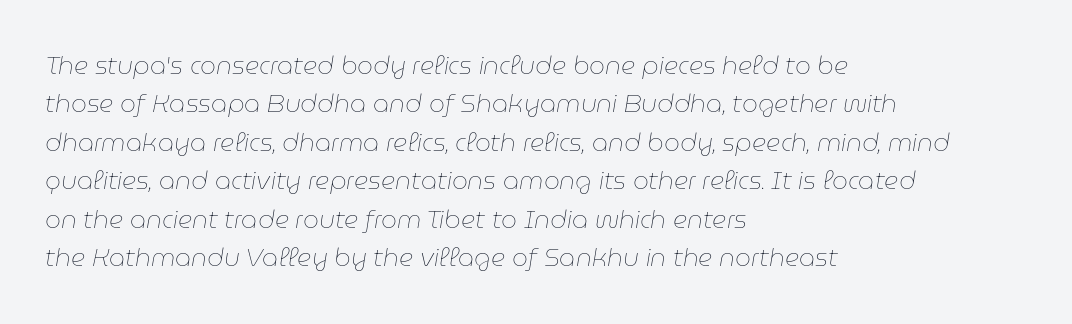
Weight class: somewhere from thin through regular. The line texture is even and compact thanks to regular tracking. Leftover space on each line is placed entirely after the last word. Check under the words: just untouched page. It's the slanting kind of type. Evenly set lines give the paragraph a standard silhouette.
